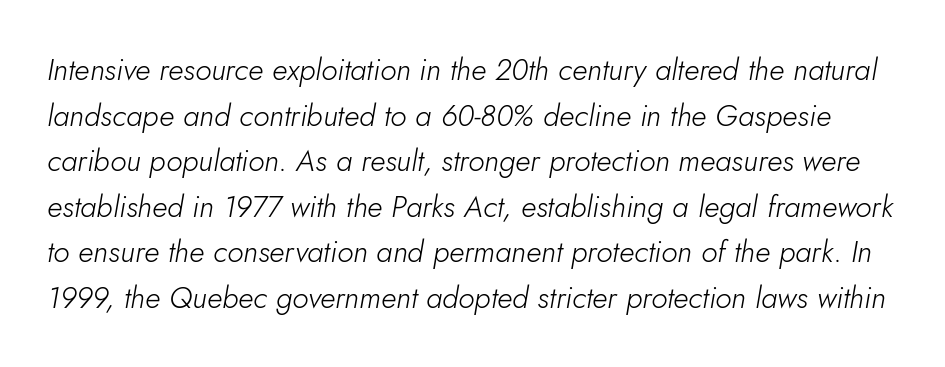
Inter-character spacing is left at the font's built-in metrics. Glance below the letters and you will spot only blank space. Interline gaps are of average width in this sample. The typeface has the unassuming heft of standard copy or less.
